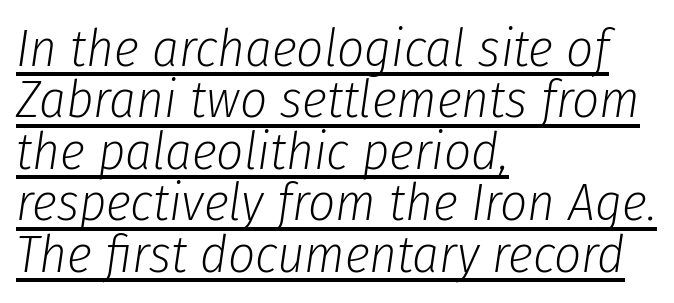
{"italic": "yes", "lean": "right", "slant_degrees": 8, "bold": "no", "weight": "light", "width": "condensed", "stroke_contrast": "low", "x_height": "medium", "monospaced": "no", "underline": "yes", "align": "left", "line_spacing": "tight", "line_spacing_ratio": 0.97, "letter_spacing": "normal", "letter_spacing_em": 0.0, "glyph_px": 53}
